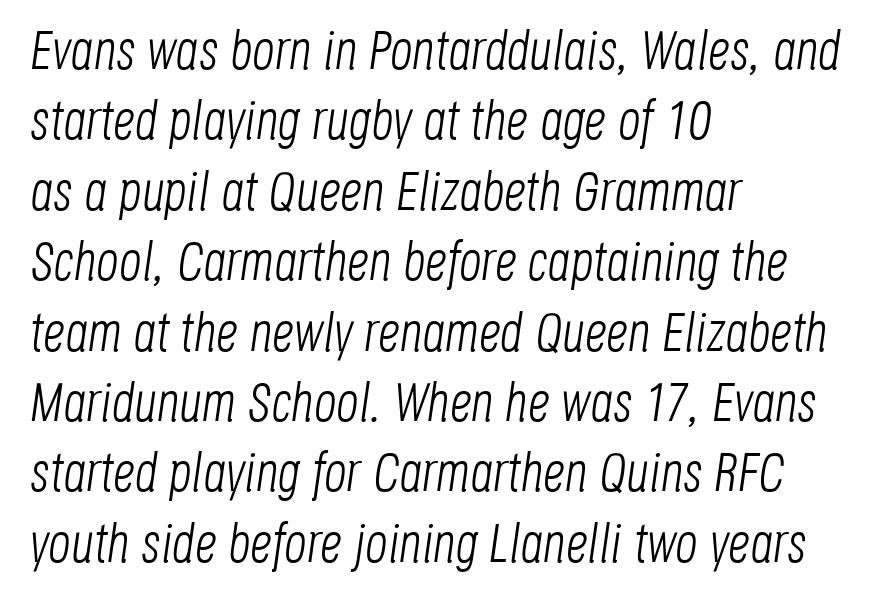
A typesetter would call this proportional, since set widths differ per character. Where is the straight margin? On the left. The typeface has the unassuming heft of standard copy or less. Nobody touched the tracking dial on this one.
